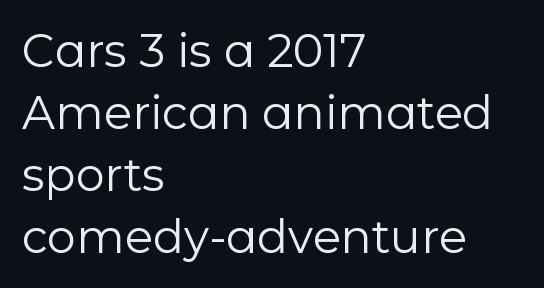
Q: Is the text bold? A: No.
Q: Is the text italic (slanted)? A: No, it is upright.
Q: Is the typeface a serif or a sans-serif typeface? A: Sans-serif.
Q: Is the text underlined? A: No.
Q: How is the paragraph aligned? A: Left-aligned.
Q: Is the spacing between letters normal or unusually wide? A: Normal.
Q: Is the spacing between lines tight, normal or loose? A: Normal.
Q: Width (condensed, normal, or wide)? A: Normal.
Q: Stroke contrast? A: Low.
Q: x-height? A: Medium.
Q: Monospaced? A: No.
